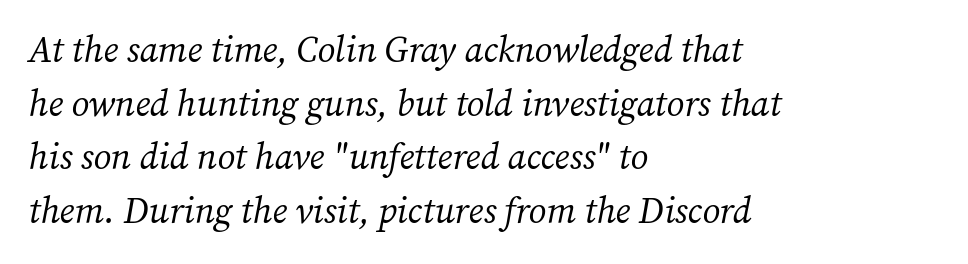
Q: Is the text bold? A: No.
Q: Is the text italic (slanted)? A: Yes, it leans right by about 12 degrees.
Q: Is the typeface a serif or a sans-serif typeface? A: Serif.
Q: Is the text underlined? A: No.
Q: How is the paragraph aligned? A: Left-aligned.
Q: Is the spacing between letters normal or unusually wide? A: Normal.
Q: Is the spacing between lines tight, normal or loose? A: Normal.
Q: Width (condensed, normal, or wide)? A: Normal.
Q: Stroke contrast? A: Medium.
Q: x-height? A: Medium.
Q: Monospaced? A: No.
